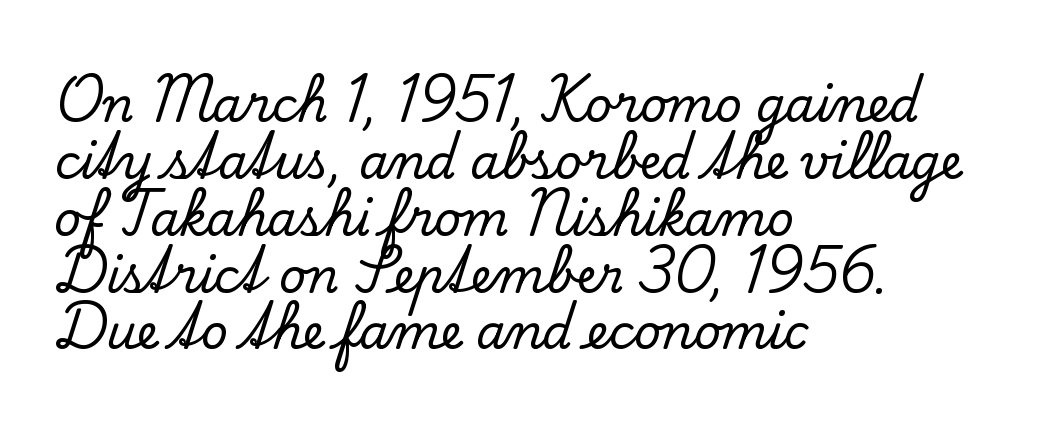
Nothing unusual about the tracking: characters are spaced as the font intends. Does the copy run flush right? No — it runs flush left. The letters advance in unequal steps, a hallmark of proportional type. This sample uses a serif face. A clean baseline with only descenders dipping below it.
